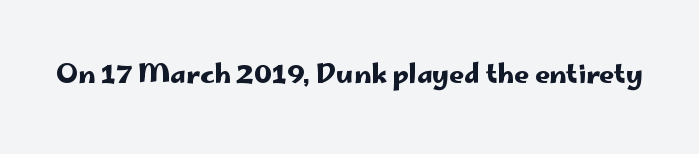
Q: Is the text italic (slanted)? A: No, it is upright.
Q: Is the text underlined? A: No.
Q: Is the spacing between letters normal or unusually wide? A: Normal.
